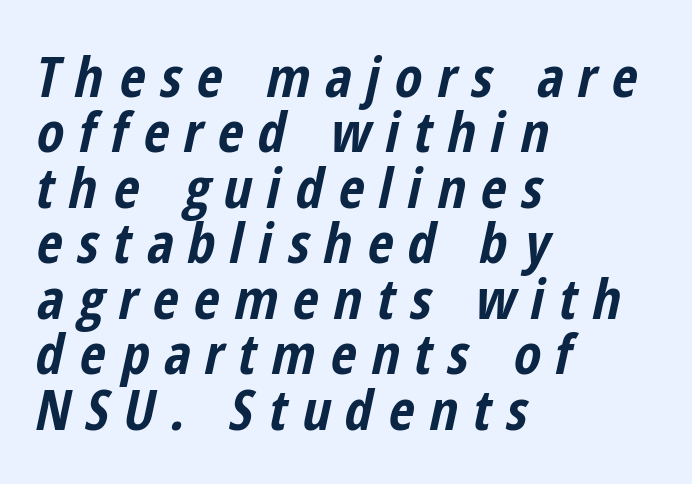
{"italic": "yes", "lean": "right", "slant_degrees": 12, "bold": "yes", "weight": "bold", "width": "condensed", "stroke_contrast": "low", "x_height": "medium", "monospaced": "no", "underline": "no", "align": "left", "line_spacing": "tight", "line_spacing_ratio": 0.99, "letter_spacing": "wide", "letter_spacing_em": 0.27, "glyph_px": 56}
